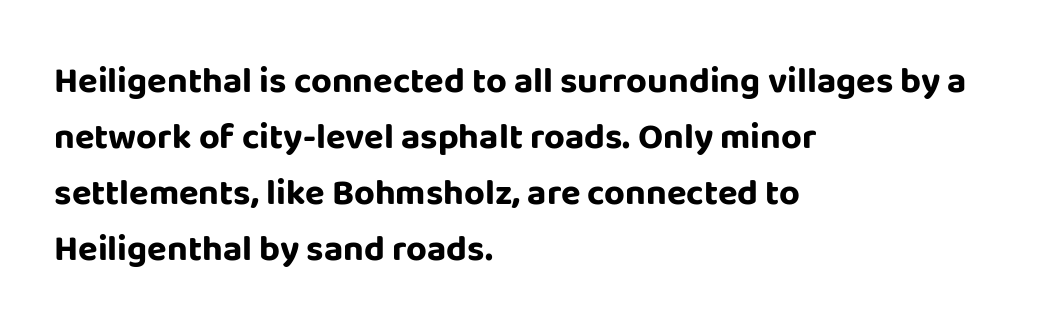
The image shows 36 px bold sans-serif type, upright; set left-aligned, normal line spacing (1.56x), normal letter spacing, not underlined; low stroke contrast and a large x-height.
